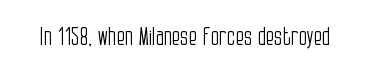
Q: Is the text bold? A: No.
Q: Is the text italic (slanted)? A: No, it is upright.
Q: Is the text underlined? A: No.
Q: Is the spacing between letters normal or unusually wide? A: Normal.
